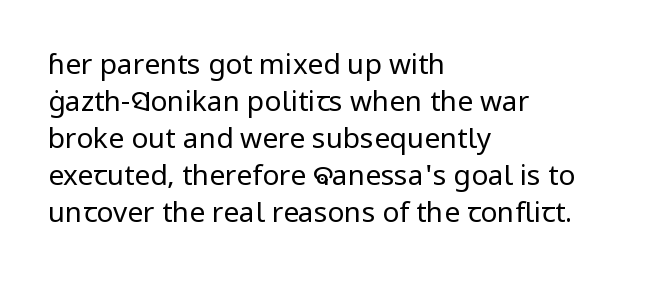
The image shows 28 px regular-weight sans-serif type, upright; set left-aligned, normal line spacing (1.32x), normal letter spacing, not underlined; low stroke contrast and a medium x-height.
